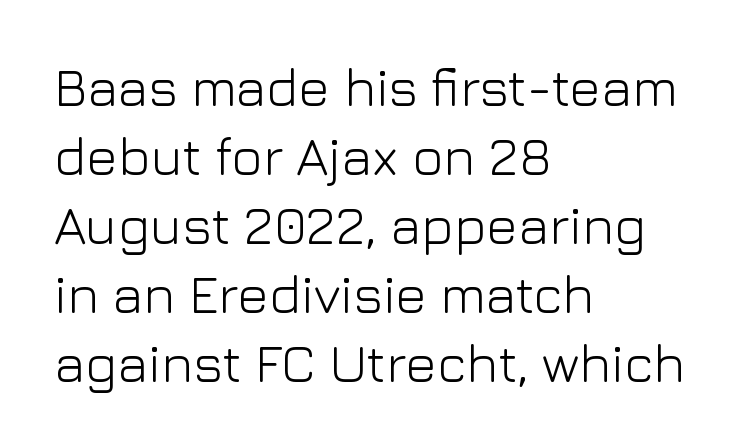
{"serif": "no", "italic": "no", "bold": "no", "weight": "light", "width": "normal", "stroke_contrast": "low", "x_height": "medium", "monospaced": "no", "underline": "no", "align": "left", "line_spacing": "normal", "line_spacing_ratio": 1.3, "letter_spacing": "normal", "letter_spacing_em": 0.0, "glyph_px": 53}
